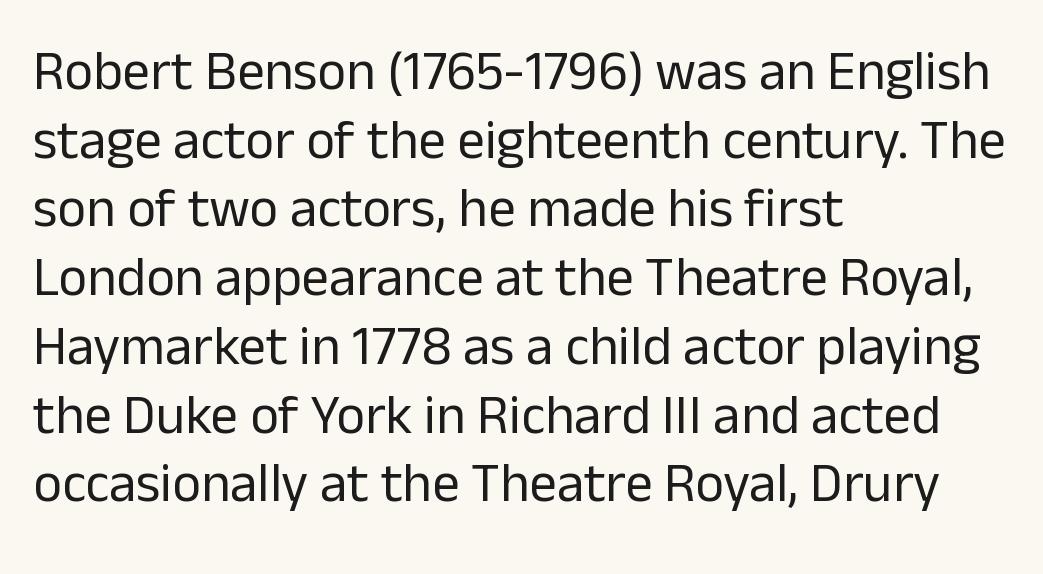
The image shows 55 px regular-weight sans-serif type, upright; set left-aligned, normal line spacing (1.25x), normal letter spacing, not underlined; low stroke contrast and a medium x-height.
